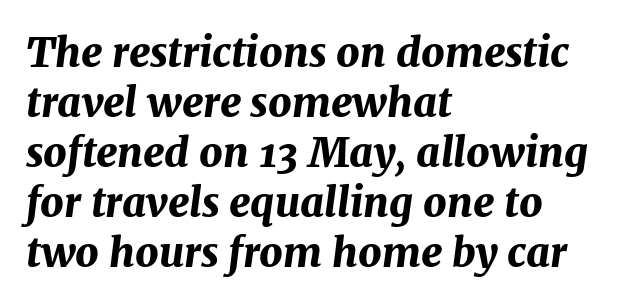
{"italic": "yes", "lean": "right", "slant_degrees": 7, "bold": "yes", "weight": "bold", "width": "normal", "stroke_contrast": "medium", "x_height": "medium", "monospaced": "no", "underline": "no", "align": "left", "line_spacing_ratio": 1.22, "letter_spacing": "normal", "letter_spacing_em": 0.0, "glyph_px": 41}
